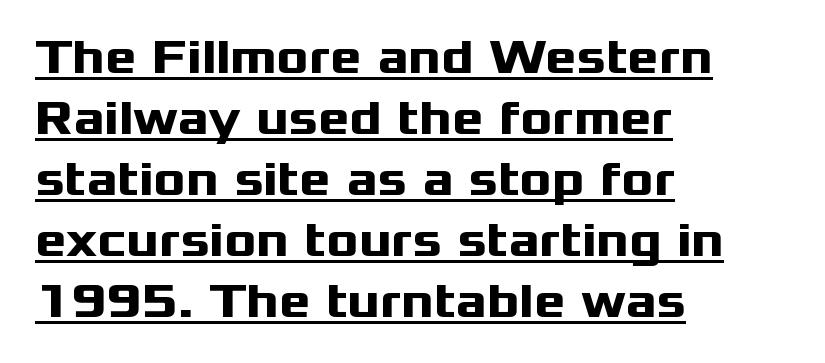
{"serif": "no", "italic": "no", "bold": "yes", "weight": "heavy", "width": "wide", "stroke_contrast": "medium", "x_height": "medium", "monospaced": "no", "underline": "yes", "align": "left", "line_spacing": "normal", "line_spacing_ratio": 1.27, "letter_spacing": "normal", "letter_spacing_em": 0.0, "glyph_px": 48}
